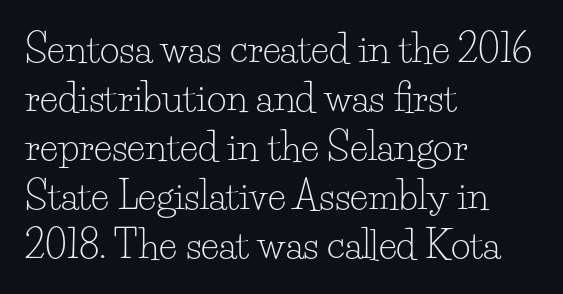
The image shows 38 px light serif type, upright; set left-aligned, normal line spacing (1.29x), normal letter spacing, not underlined; low stroke contrast and a small x-height.
